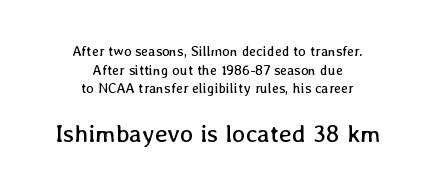
Stem width sits at or under what a default text font uses. Two sizes are in play, and the larger belongs to the second block. Students, note that the glyphs here touch the page at normal intervals. Only glyphs here, with clear space below each row. This is the regular roman posture of the typeface. Line starts and ends both wander, symmetrically.
